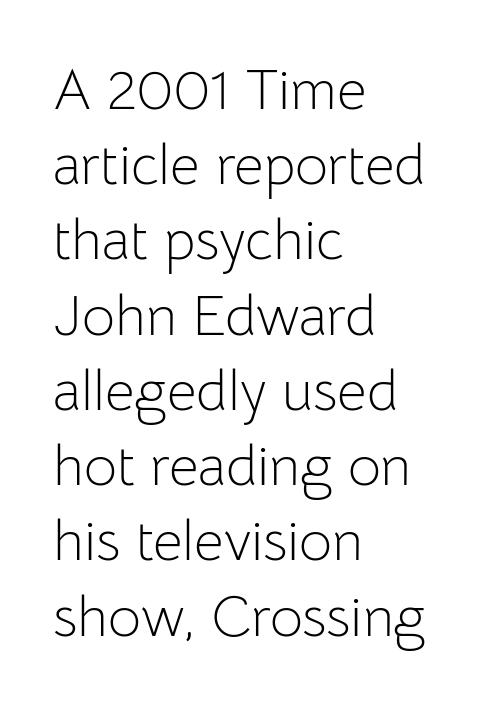
Q: Is the text bold? A: No.
Q: Is the text italic (slanted)? A: No, it is upright.
Q: Is the typeface a serif or a sans-serif typeface? A: Sans-serif.
Q: Is the text underlined? A: No.
Q: How is the paragraph aligned? A: Left-aligned.
Q: Is the spacing between letters normal or unusually wide? A: Normal.
Q: Is the spacing between lines tight, normal or loose? A: Normal.
Q: Width (condensed, normal, or wide)? A: Normal.
Q: Stroke contrast? A: Low.
Q: x-height? A: Medium.
Q: Monospaced? A: No.
